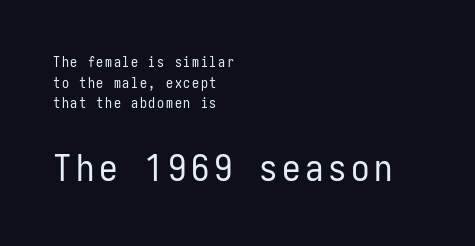
{"serif": "no", "italic": "no", "bold": "no", "weight": "regular", "width": "condensed", "stroke_contrast": "low", "x_height": "medium", "underline": "no", "align": "left", "line_spacing": "normal", "line_spacing_ratio": 1.47, "larger_block": "second", "size_ratio": 2.64, "glyph_px": 37}
